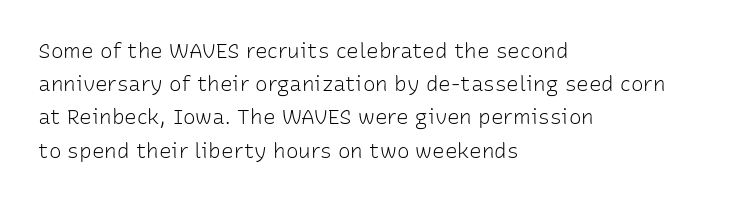
Q: Is the text bold? A: No.
Q: Is the text italic (slanted)? A: No, it is upright.
Q: Is the text underlined? A: No.
Q: How is the paragraph aligned? A: Left-aligned.
Q: Is the spacing between letters normal or unusually wide? A: Normal.
Q: Is the spacing between lines tight, normal or loose? A: Normal.
